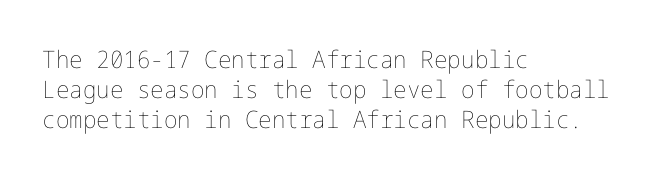
The image shows 24 px text type, upright; set left-aligned, normal line spacing (1.26x), normal letter spacing, not underlined.
